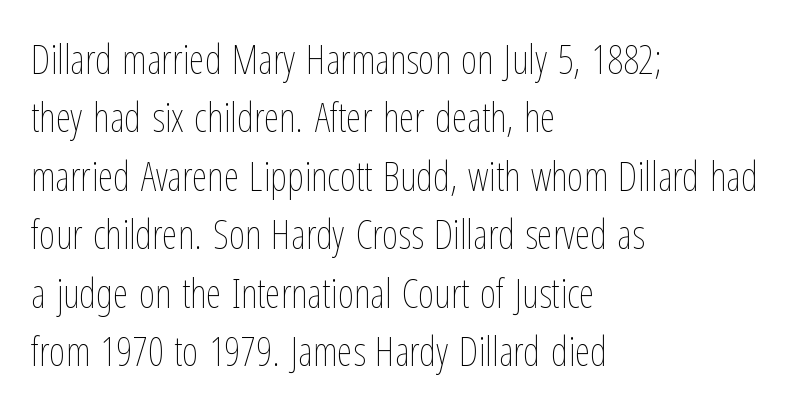
Q: Is the text bold? A: No.
Q: Is the text italic (slanted)? A: No, it is upright.
Q: Is the text underlined? A: No.
Q: How is the paragraph aligned? A: Left-aligned.
Q: Is the spacing between letters normal or unusually wide? A: Normal.
Q: Is the spacing between lines tight, normal or loose? A: Normal.
Q: Width (condensed, normal, or wide)? A: Condensed.
Q: Stroke contrast? A: Low.
Q: x-height? A: Medium.
Q: Monospaced? A: No.
